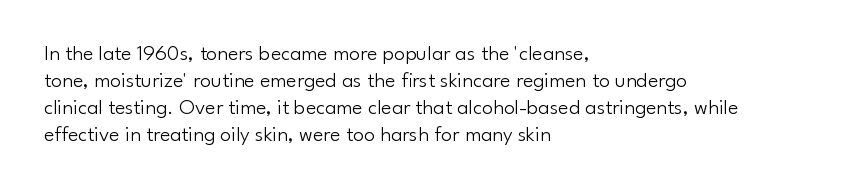
Q: Is the text bold? A: No.
Q: Is the text italic (slanted)? A: No, it is upright.
Q: Is the text underlined? A: No.
Q: How is the paragraph aligned? A: Left-aligned.
Q: Is the spacing between letters normal or unusually wide? A: Normal.
